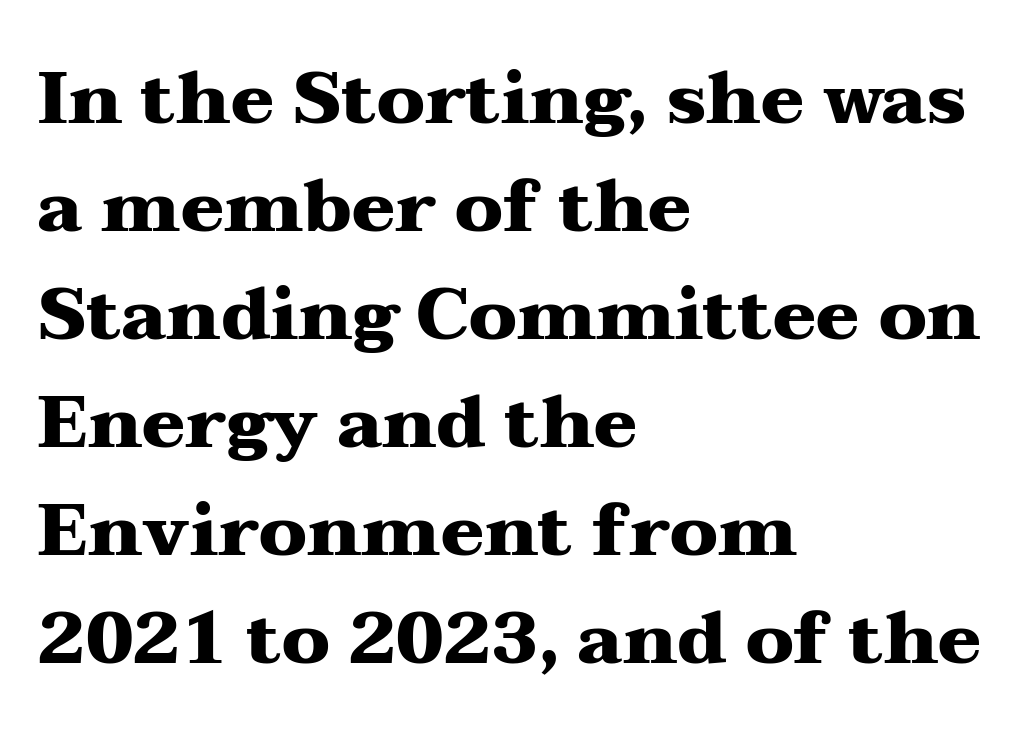
Where is the straight margin? On the left. This is roman type, the default non-slanted kind. A full-strength bold gives these letters their thick strokes. Short note: letters normally spaced. A typesetter would call this proportional, since set widths differ per character.
